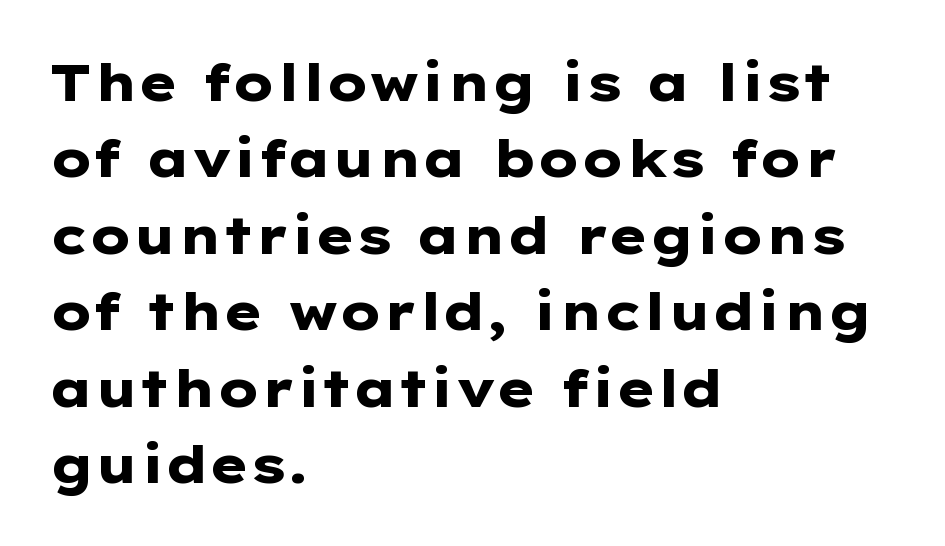
The image shows 52 px heavy, wide sans-serif type, upright; set left-aligned, normal line spacing (1.47x), normal letter spacing, not underlined; low stroke contrast and a medium x-height.
